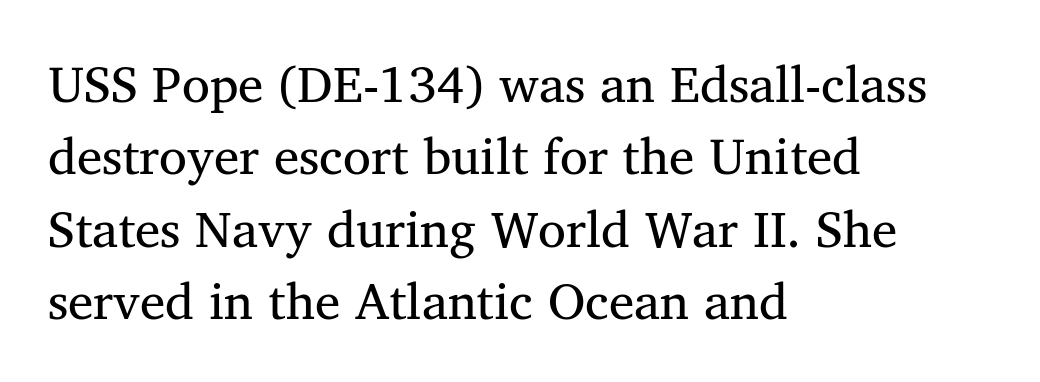
Q: Is the text bold? A: No.
Q: Is the typeface a serif or a sans-serif typeface? A: Serif.
Q: Is the text underlined? A: No.
Q: How is the paragraph aligned? A: Left-aligned.
Q: Is the spacing between letters normal or unusually wide? A: Normal.
Q: Is the spacing between lines tight, normal or loose? A: Normal.
Q: Width (condensed, normal, or wide)? A: Normal.
Q: Stroke contrast? A: Medium.
Q: x-height? A: Medium.
Q: Monospaced? A: No.
